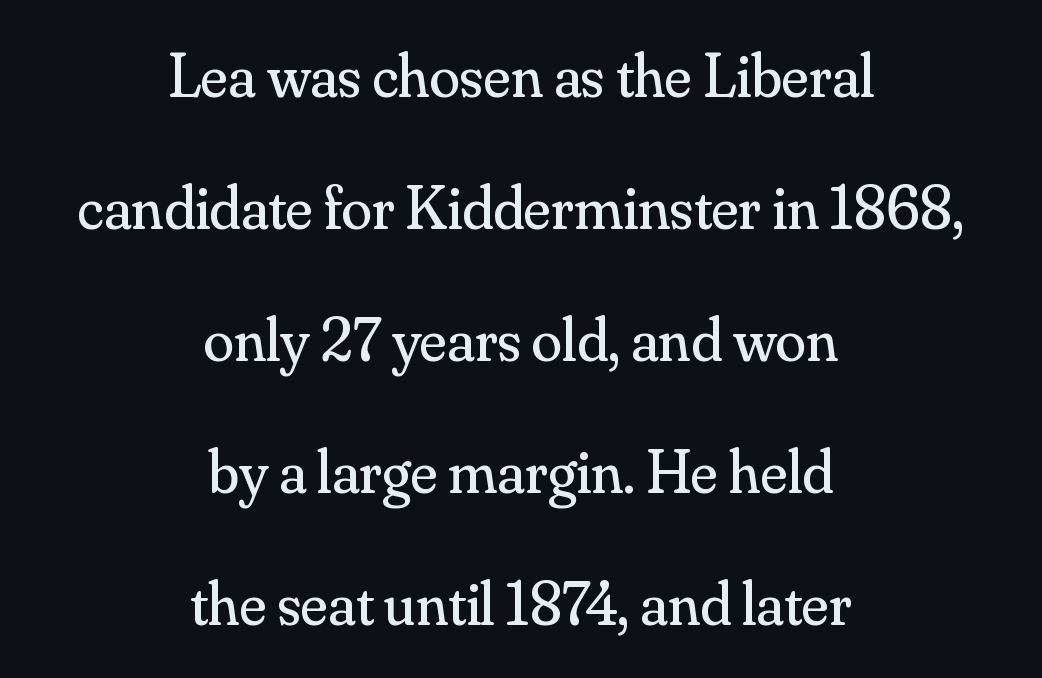
The image shows 62 px regular-weight serif type, upright; set centered, loose line spacing (2.13x), normal letter spacing, not underlined; medium stroke contrast and a small x-height.
